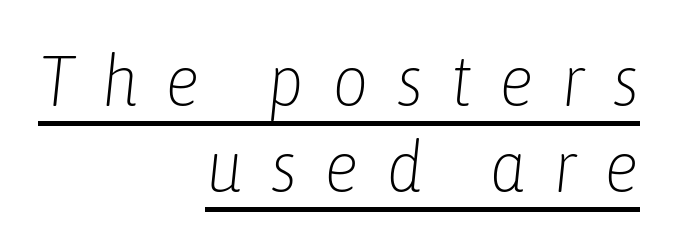
Q: Is the text bold? A: No.
Q: Is the text italic (slanted)? A: Yes, it leans right by about 6 degrees.
Q: Is the text underlined? A: Yes.
Q: How is the paragraph aligned? A: Right-aligned.
Q: Is the spacing between letters normal or unusually wide? A: Unusually wide.
Q: Width (condensed, normal, or wide)? A: Condensed.
Q: Stroke contrast? A: Low.
Q: x-height? A: Medium.
Q: Monospaced? A: No.
